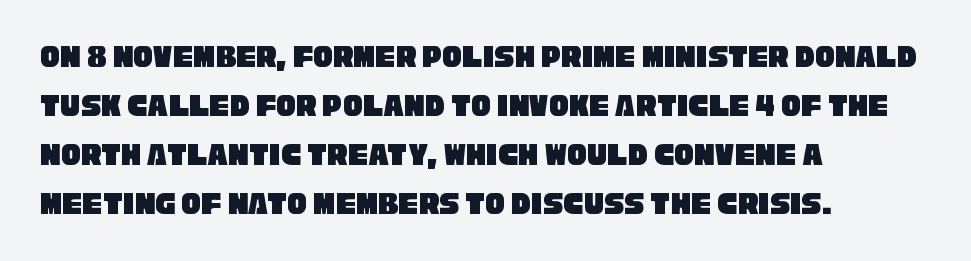
Q: Is the typeface a serif or a sans-serif typeface? A: Sans-serif.
Q: Is the text underlined? A: No.
Q: How is the paragraph aligned? A: Left-aligned.
Q: Is the spacing between letters normal or unusually wide? A: Normal.
Q: Is the spacing between lines tight, normal or loose? A: Normal.
Q: Width (condensed, normal, or wide)? A: Condensed.
Q: Stroke contrast? A: Low.
Q: x-height? A: Large.
Q: Monospaced? A: No.
